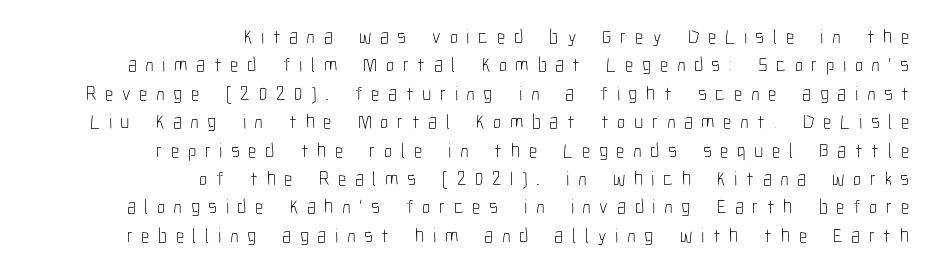
The image shows 20 px text type, upright; set right-aligned, normal line spacing (1.42x), unusually wide letter spacing (+0.43 em), not underlined.
